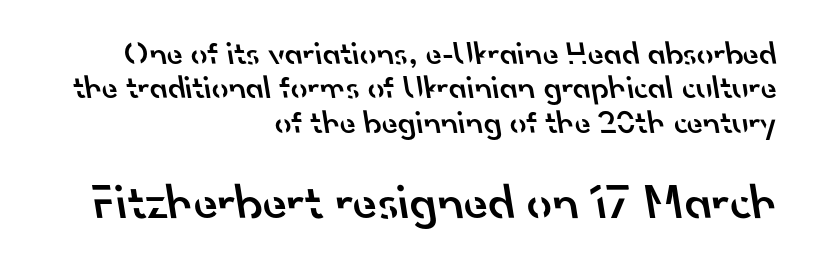
Q: Is the text bold? A: Semi-bold.
Q: Is the typeface a serif or a sans-serif typeface? A: Sans-serif.
Q: Is the text underlined? A: No.
Q: How is the paragraph aligned? A: Right-aligned.
Q: Is the spacing between letters normal or unusually wide? A: Normal.
Q: Is the spacing between lines tight, normal or loose? A: Tight.
Q: Which block of text is set in a larger size, the first (top) or the second (bottom)? A: The second (bottom) one.
Q: Width (condensed, normal, or wide)? A: Normal.
Q: Stroke contrast? A: Low.
Q: x-height? A: Small.
Q: Monospaced? A: No.
